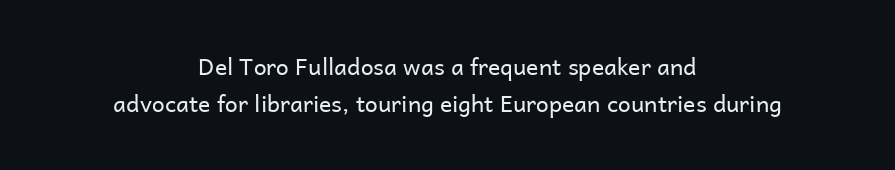
Q: Is the text bold? A: No.
Q: Is the text italic (slanted)? A: No, it is upright.
Q: Is the text underlined? A: No.
Q: How is the paragraph aligned? A: Centered.
Q: Is the spacing between letters normal or unusually wide? A: Normal.
Q: Is the spacing between lines tight, normal or loose? A: Normal.
